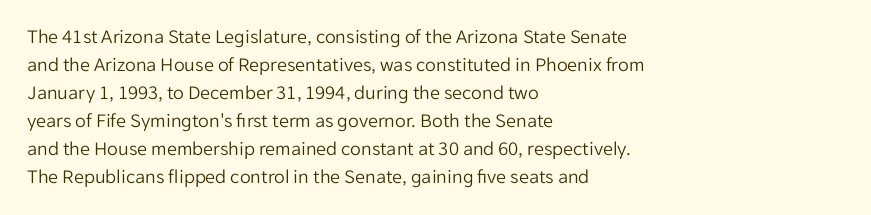
A roman cut, with each character standing at attention. Compared with a centered layout, this one pins lines to the left instead. Evenly set lines give the paragraph a standard silhouette. Heft: none added — not bold. The baseline area is clear.
